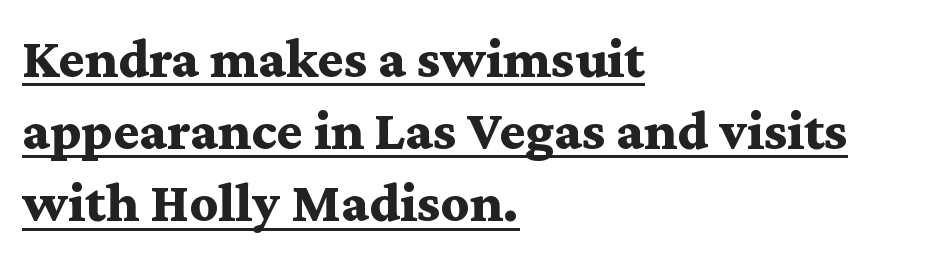
The passage shown is typed in a proportional face where columns would drift. All the whitespace from short lines collects on the right. The letters carry serifs — small finishing strokes at the ends of their stems. Does extra space separate the letters? No, they use regular spacing.
